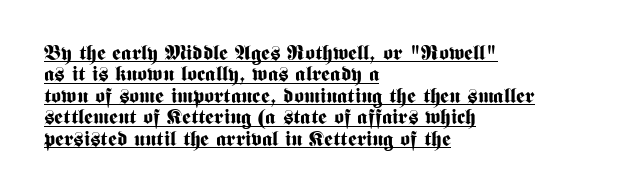
{"italic": "no", "bold": "yes", "underline": "yes", "align": "left", "line_spacing": "tight", "line_spacing_ratio": 1.02, "letter_spacing": "normal", "letter_spacing_em": 0.0, "glyph_px": 21}
